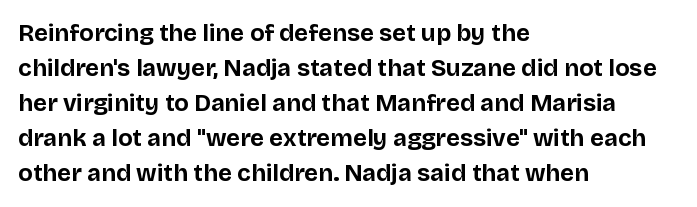
The image shows 24 px bold type, upright; set left-aligned, normal line spacing (1.46x), normal letter spacing, not underlined.
